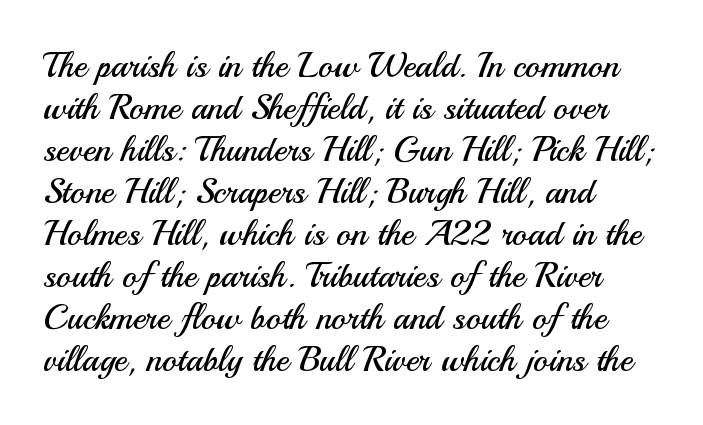
Q: Is the text bold? A: No.
Q: Is the text italic (slanted)? A: Yes.
Q: Is the typeface a serif or a sans-serif typeface? A: Sans-serif.
Q: Is the text underlined? A: No.
Q: How is the paragraph aligned? A: Left-aligned.
Q: Is the spacing between letters normal or unusually wide? A: Normal.
Q: Width (condensed, normal, or wide)? A: Normal.
Q: Stroke contrast? A: Medium.
Q: x-height? A: Small.
Q: Monospaced? A: No.
